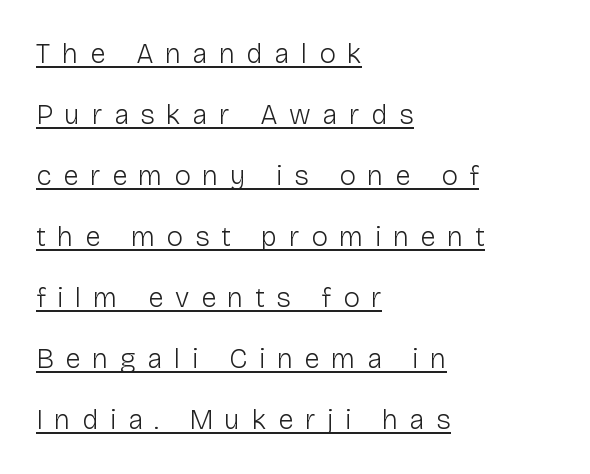
{"serif": "no", "italic": "no", "bold": "no", "weight": "light", "width": "normal", "stroke_contrast": "low", "x_height": "medium", "monospaced": "no", "underline": "yes", "align": "left", "line_spacing": "loose", "line_spacing_ratio": 2.18, "letter_spacing": "wide", "letter_spacing_em": 0.41, "glyph_px": 28}
